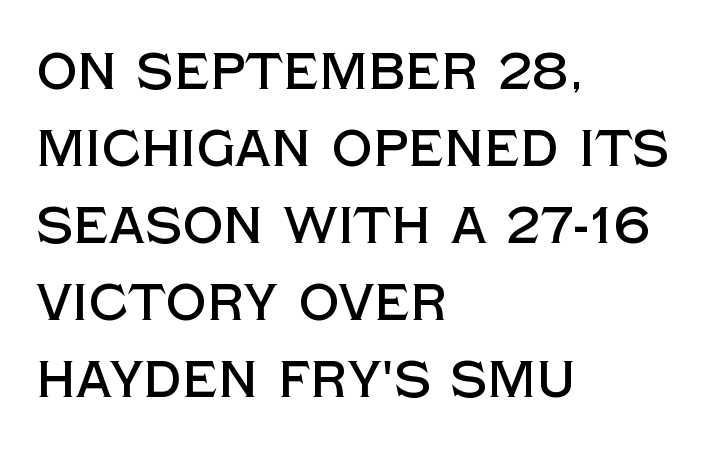
Q: Is the text italic (slanted)? A: No, it is upright.
Q: Is the typeface a serif or a sans-serif typeface? A: Sans-serif.
Q: Is the text underlined? A: No.
Q: How is the paragraph aligned? A: Left-aligned.
Q: Is the spacing between letters normal or unusually wide? A: Normal.
Q: Is the spacing between lines tight, normal or loose? A: Normal.
Q: Width (condensed, normal, or wide)? A: Normal.
Q: x-height? A: Large.
Q: Monospaced? A: No.
